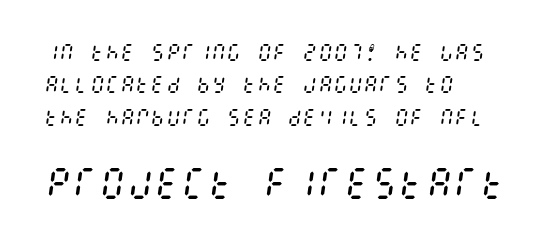
The image shows 34 px regular-weight, condensed type, italic (leaning right); set left-aligned, normal line spacing (1.7x), normal letter spacing, not underlined; the second (bottom) block is 1.79x larger; medium stroke contrast and a large x-height.
